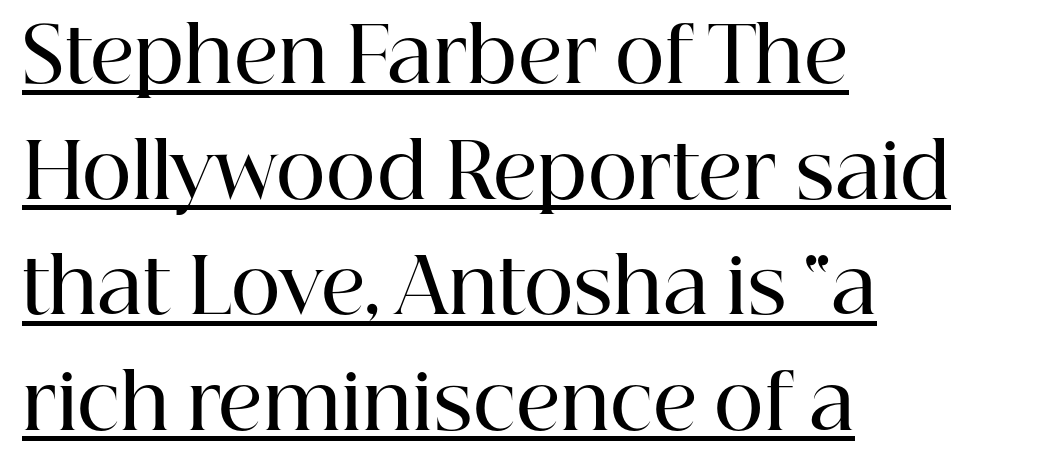
Honestly, the row spacing looks completely unremarkable. This rendering employs a face with finishing strokes, i.e., a serif. The type is set solid horizontally, with unmodified tracking. If you drew a ruler down the left edge, every line would touch it. When letters stand straight like this, we call the style roman or upright.
